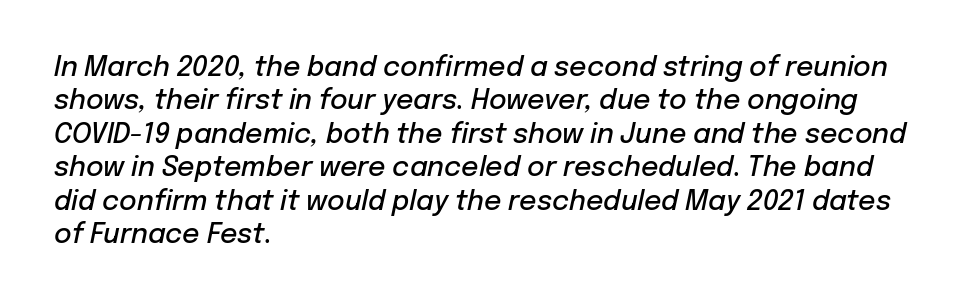
The image shows 27 px text type, italic (leaning right); set left-aligned, line spacing 1.24x, normal letter spacing, not underlined.
